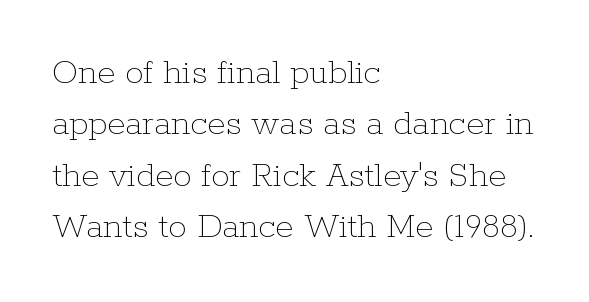
{"italic": "no", "bold": "no", "weight": "thin", "width": "normal", "stroke_contrast": "low", "x_height": "medium", "monospaced": "no", "underline": "no", "align": "left", "line_spacing": "normal", "line_spacing_ratio": 1.39, "letter_spacing": "normal", "letter_spacing_em": 0.0, "glyph_px": 37}
